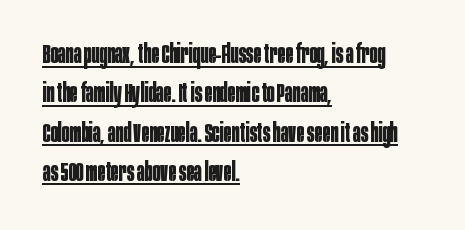
{"italic": "no", "bold": "yes", "underline": "yes", "align": "left", "line_spacing": "normal", "line_spacing_ratio": 1.51, "letter_spacing": "normal", "letter_spacing_em": 0.0, "glyph_px": 26}
